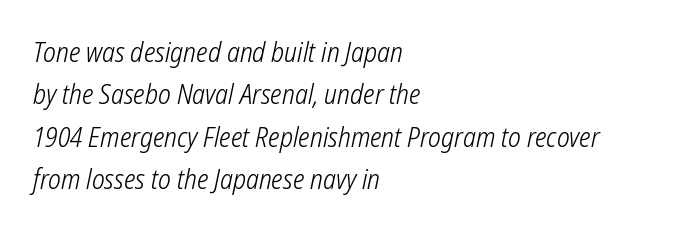
Teacher's note: observe the even left margin — that is flush-left alignment. Students, observe: this is what conventionally led text looks like. Check under the words: just untouched page. The font sits on the lighter half of the weight spectrum, regular included.
